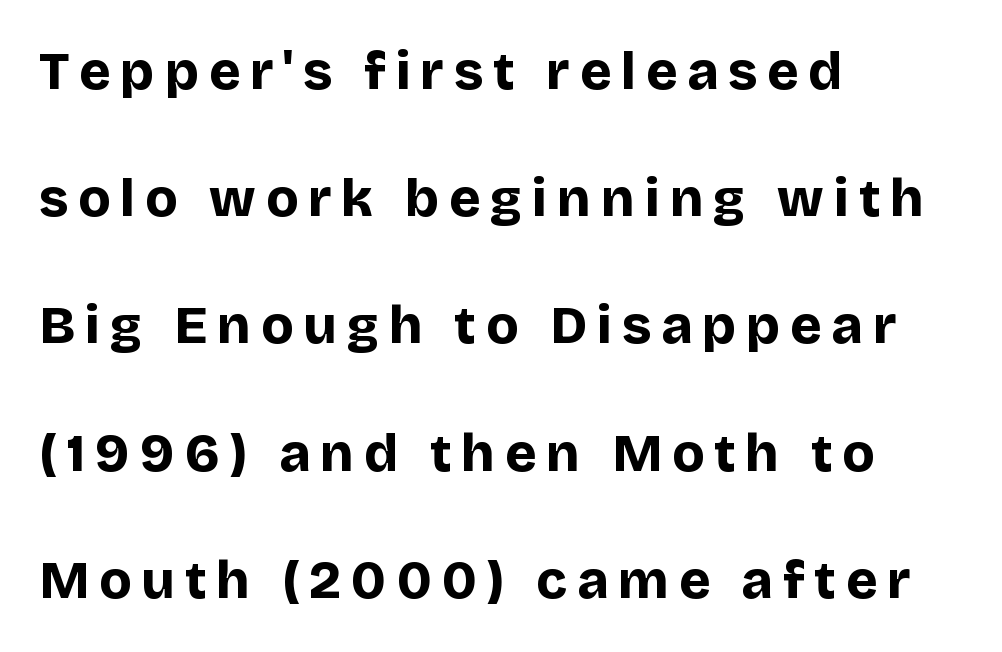
Q: Is the text bold? A: Yes.
Q: Is the text italic (slanted)? A: No, it is upright.
Q: Is the typeface a serif or a sans-serif typeface? A: Sans-serif.
Q: Is the text underlined? A: No.
Q: How is the paragraph aligned? A: Left-aligned.
Q: Is the spacing between lines tight, normal or loose? A: Loose.
Q: Width (condensed, normal, or wide)? A: Normal.
Q: Stroke contrast? A: Low.
Q: x-height? A: Large.
Q: Monospaced? A: No.
